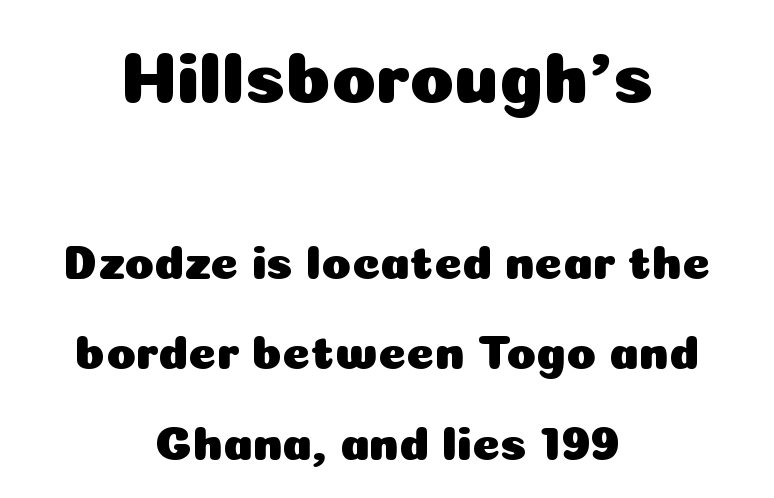
Regarding serifs, this sample does without them. Honestly, the letter spacing is just normal — you wouldn't notice it. The letters stand upright; this is a roman face. The block sitting higher on the canvas is the one with enlarged characters. In CSS terms this would be text-align: center.
